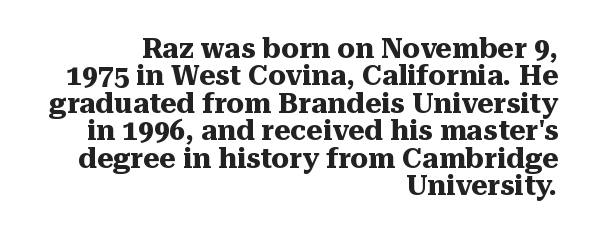
This rendering uses right alignment, leaving the left contour irregular. The type family on display is of the serif kind. The rendering keeps characters at their native spacing. Any mark beneath the type? The region is blank. The face used here is proportionally spaced, like ordinary book or web type. You can tell it's not italic because the verticals are truly vertical.
